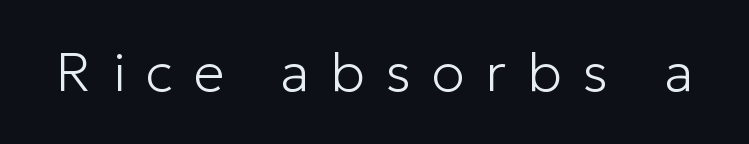
{"serif": "no", "italic": "no", "bold": "no", "weight": "light", "width": "normal", "stroke_contrast": "low", "x_height": "medium", "monospaced": "no", "underline": "no", "letter_spacing": "wide", "letter_spacing_em": 0.38, "glyph_px": 55}
